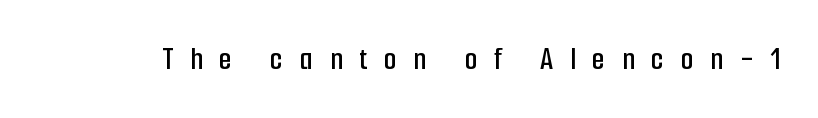
Q: Is the text italic (slanted)? A: No, it is upright.
Q: Is the typeface a serif or a sans-serif typeface? A: Sans-serif.
Q: Is the text underlined? A: No.
Q: Is the spacing between letters normal or unusually wide? A: Unusually wide.
Q: Width (condensed, normal, or wide)? A: Condensed.
Q: Stroke contrast? A: Low.
Q: x-height? A: Medium.
Q: Monospaced? A: No.
